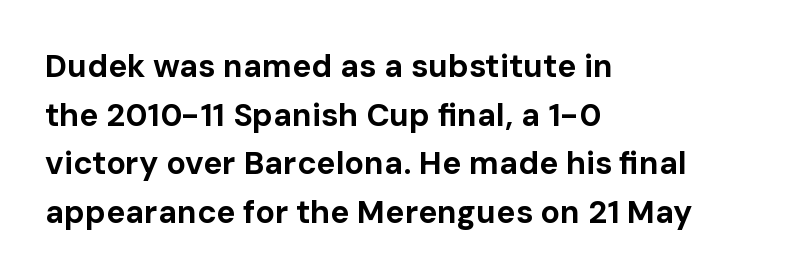
Tracking here is standard; glyphs follow each other at the usual distance. The setting favours the left margin, as ordinary paragraphs usually do. Unmarked baselines from the first word to the last. Posture: vertical. In terms of letterform style, serifs are entirely absent. Think of a printed novel: that variable character pitch is what you see here.
